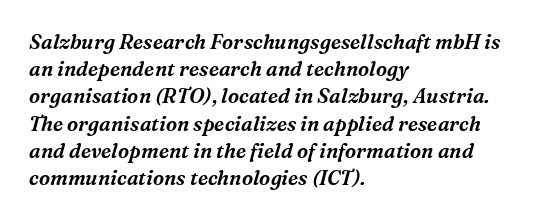
Q: Is the text italic (slanted)? A: Yes, it leans right by about 16 degrees.
Q: Is the text underlined? A: No.
Q: How is the paragraph aligned? A: Left-aligned.
Q: Is the spacing between letters normal or unusually wide? A: Normal.
Q: Is the spacing between lines tight, normal or loose? A: Normal.
